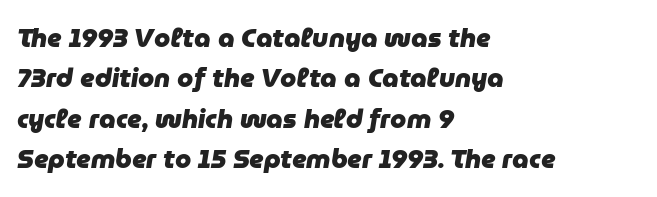
Baseline-to-baseline distance is the conventional proportion of letter height. Spacing between characters is what you'd get straight out of the box. Type without underlining. A classic flush-left, rag-right setting is used for this passage. These words are printed bold, with thick strokes throughout.
